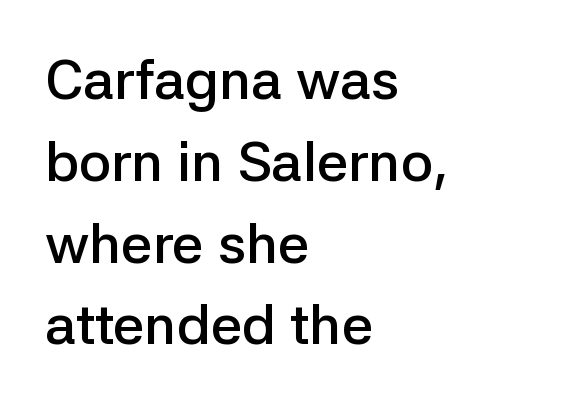
{"serif": "no", "italic": "no", "bold": "semi", "weight": "semibold", "width": "normal", "stroke_contrast": "low", "x_height": "medium", "monospaced": "no", "underline": "no", "align": "left", "line_spacing": "normal", "line_spacing_ratio": 1.46, "letter_spacing": "normal", "letter_spacing_em": 0.0, "glyph_px": 56}
